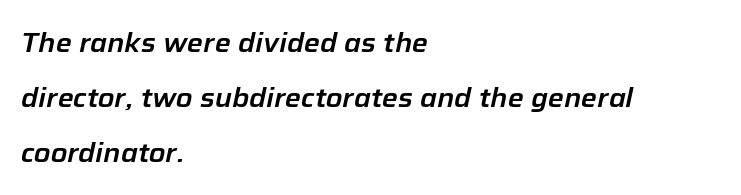
The image shows 27 px text type, italic (leaning right); set left-aligned, loose line spacing (2.03x), normal letter spacing, not underlined.
